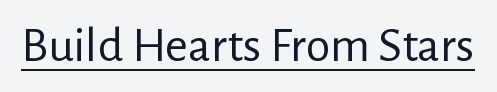
Stroke thickness stays within the range of a standard reading face or lighter. Type style note: lacks serifs. This sample has the flowing, uneven cadence of proportional lettering. This rendering features underlined lettering. You can tell it's not italic because the verticals are truly vertical. The letters sit at their default tracking, neither squeezed nor spread.
